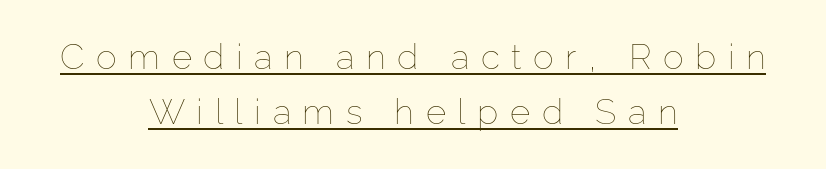
Q: Is the text bold? A: No.
Q: Is the text italic (slanted)? A: No, it is upright.
Q: Is the text underlined? A: Yes.
Q: How is the paragraph aligned? A: Centered.
Q: Is the spacing between letters normal or unusually wide? A: Unusually wide.
Q: Is the spacing between lines tight, normal or loose? A: Normal.
Q: Width (condensed, normal, or wide)? A: Normal.
Q: Stroke contrast? A: Low.
Q: x-height? A: Medium.
Q: Monospaced? A: No.
